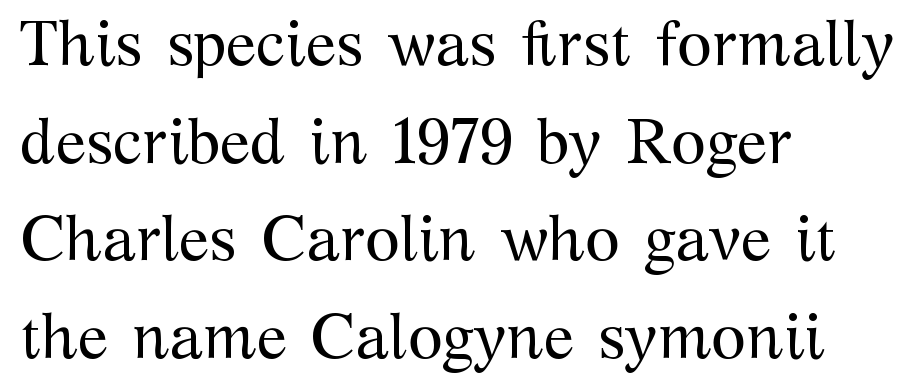
{"serif": "yes", "italic": "no", "bold": "no", "weight": "regular", "width": "normal", "stroke_contrast": "medium", "x_height": "medium", "monospaced": "no", "underline": "no", "align": "left", "line_spacing": "normal", "line_spacing_ratio": 1.55, "letter_spacing": "normal", "letter_spacing_em": 0.0, "glyph_px": 63}
